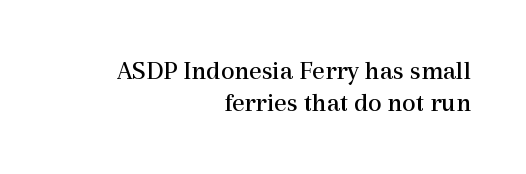
The image shows 27 px text type, upright; set right-aligned, line spacing 1.19x, normal letter spacing, not underlined.
